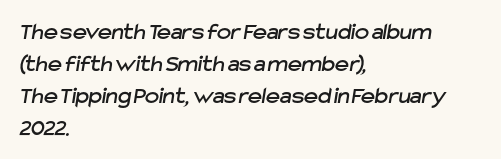
The image shows 24 px text type; set left-aligned, normal line spacing (1.33x), normal letter spacing, not underlined.
